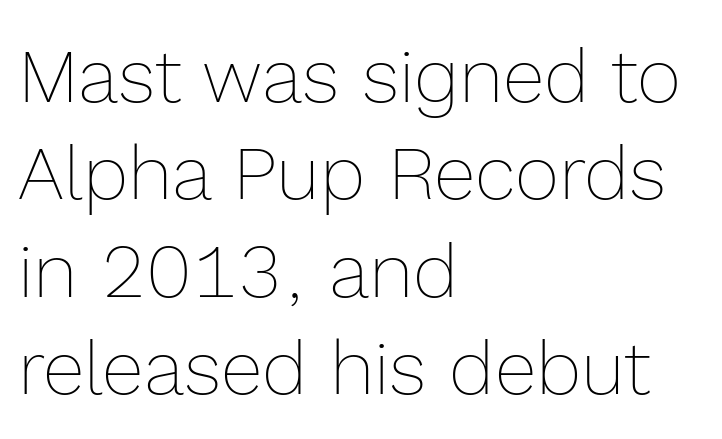
{"italic": "no", "bold": "no", "weight": "thin", "width": "normal", "x_height": "medium", "monospaced": "no", "underline": "no", "align": "left", "line_spacing": "normal", "line_spacing_ratio": 1.28, "letter_spacing": "normal", "letter_spacing_em": 0.0, "glyph_px": 76}
